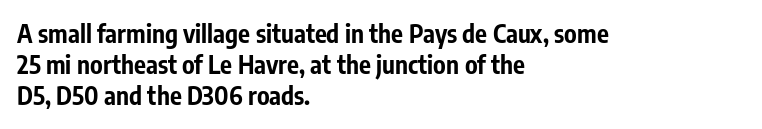
{"italic": "no", "bold": "yes", "underline": "no", "align": "left", "line_spacing": "normal", "line_spacing_ratio": 1.25, "letter_spacing": "normal", "letter_spacing_em": 0.0, "glyph_px": 25}
